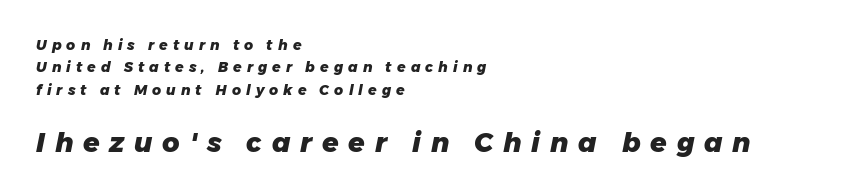
The image shows 27 px bold type, italic (leaning right); set left-aligned, normal line spacing (1.6x), unusually wide letter spacing (+0.36 em), not underlined; the second (bottom) block is 1.93x larger.
